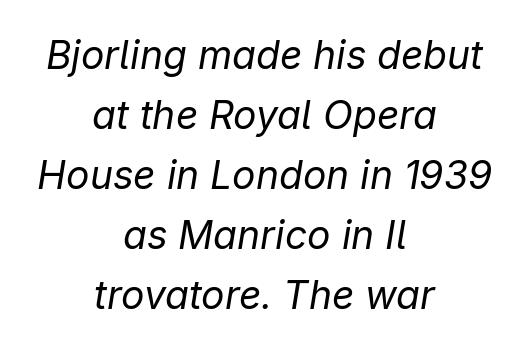
This sample uses plain, unmodified letter spacing. Which margin do the lines hug? Neither — every line sits in the middle. Note the varied advance widths — an 'i' is clearly narrower than an 'm'. The axis of the letterforms is tilted away from vertical. Only glyphs here, with clear space below each row. These lines sit exactly where default settings would place them.
